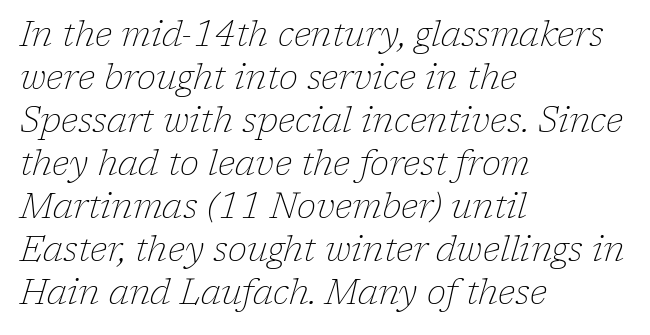
The image shows 35 px thin serif type, italic (leaning right); set left-aligned, line spacing 1.23x, normal letter spacing, not underlined; low stroke contrast and a medium x-height.
